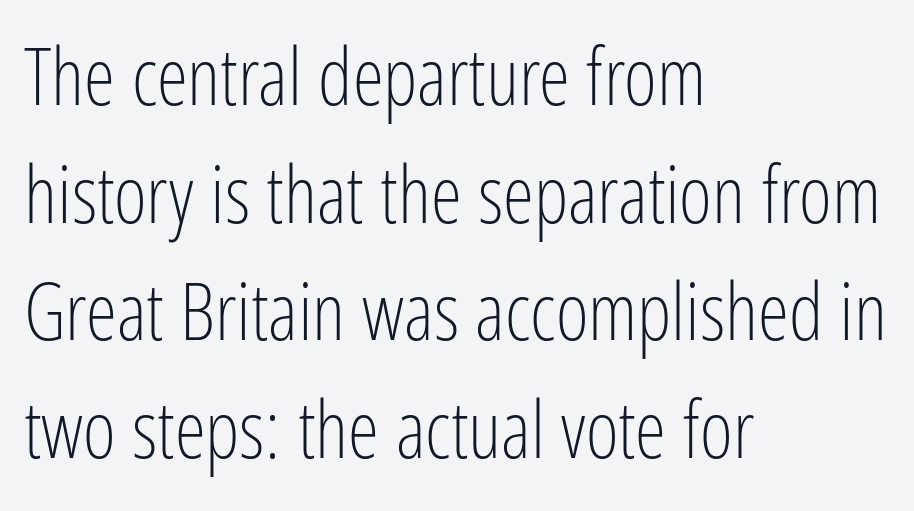
The image shows 79 px light, condensed sans-serif type, upright; set left-aligned, normal line spacing (1.49x), normal letter spacing, not underlined; low stroke contrast and a medium x-height.
